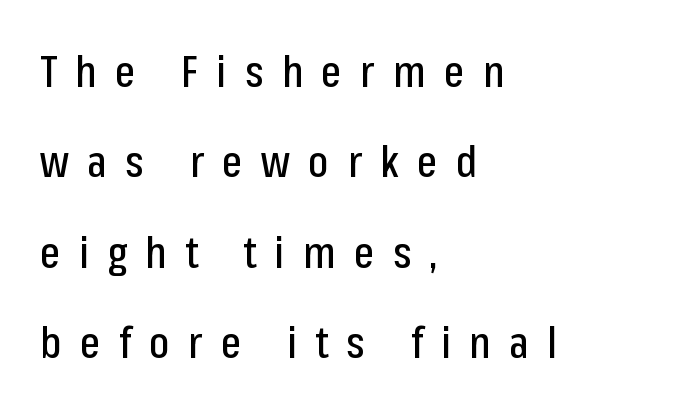
{"serif": "no", "italic": "no", "width": "condensed", "stroke_contrast": "low", "x_height": "medium", "monospaced": "no", "underline": "no", "align": "left", "line_spacing": "loose", "line_spacing_ratio": 2.1, "letter_spacing": "wide", "letter_spacing_em": 0.43, "glyph_px": 43}
